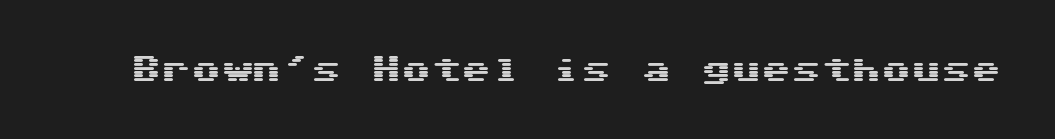
The image shows 30 px wide sans-serif type, upright; set normal letter spacing, not underlined; medium stroke contrast and a medium x-height.
